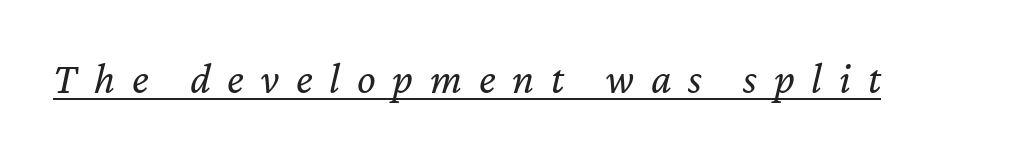
The image shows 44 px regular-weight type, italic (leaning right); set unusually wide letter spacing (+0.38 em), underlined; low stroke contrast and a medium x-height.
